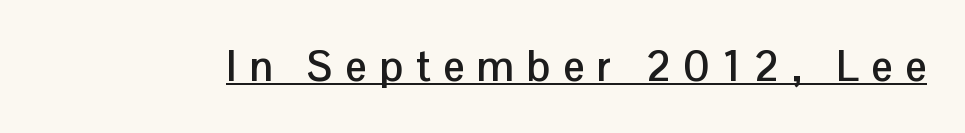
The image shows 42 px semibold sans-serif type, upright; set unusually wide letter spacing (+0.3 em), underlined; low stroke contrast and a medium x-height.
